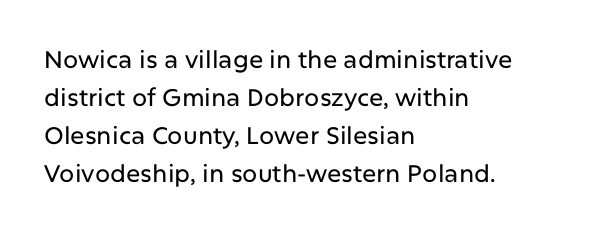
The specimen omits any rule beneath the text block's lines. Alignment: flush left. Italic? Not at all — the glyphs are vertical. The lines sit at an ordinary, default distance from one another. You could call the tracking neutral — neither tight nor loose.
